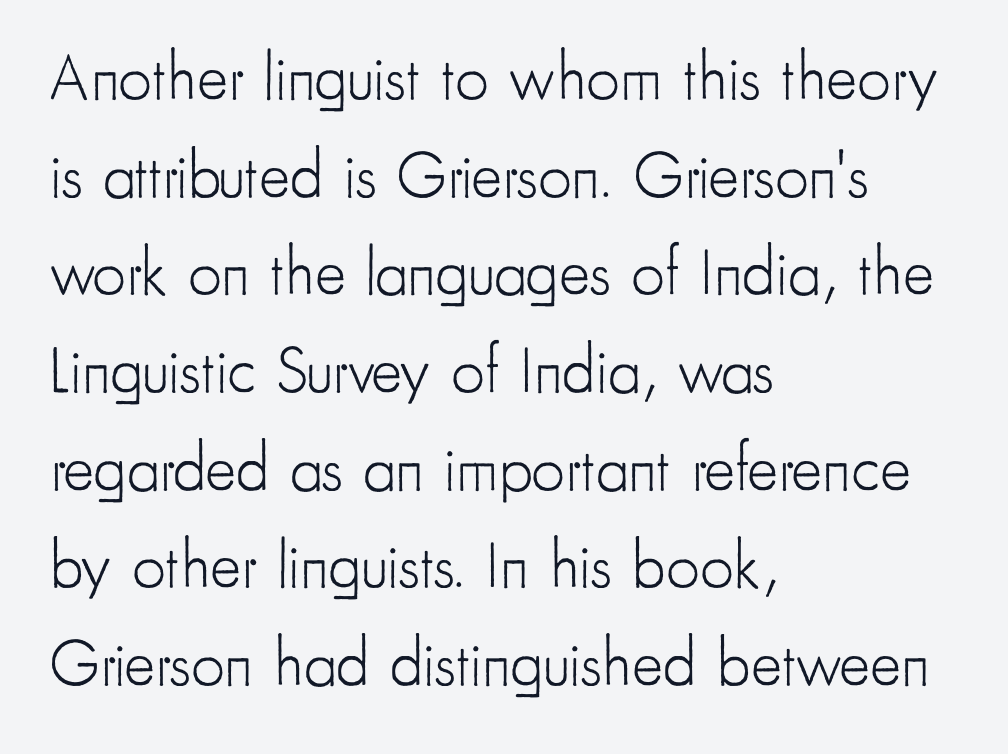
{"serif": "no", "italic": "no", "bold": "no", "weight": "light", "width": "condensed", "stroke_contrast": "low", "x_height": "small", "monospaced": "no", "underline": "no", "align": "left", "line_spacing": "normal", "line_spacing_ratio": 1.48, "letter_spacing": "normal", "letter_spacing_em": 0.0, "glyph_px": 66}
